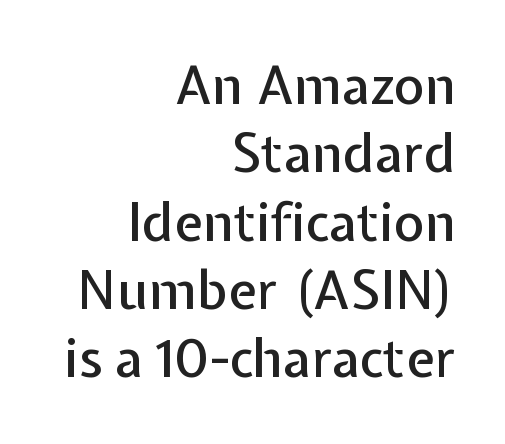
Nobody touched the tracking dial on this one. In CSS terms this would be text-align: right. Tall strokes in this sample are plumb rather than angled. Check under the words: just untouched page. If you measured baseline to baseline, you'd find a middling distance. A sans-serif font was chosen for this passage.
